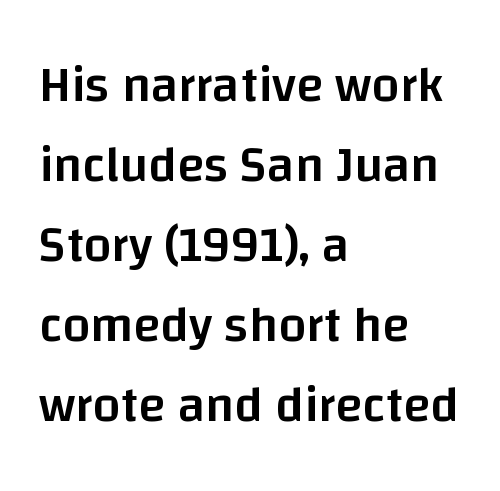
Standard letterfit; no display-style spreading of the glyphs. The block of text has a typical density, with ordinary space between rows. Line beginnings align vertically; line endings do not. Descender tails drop into unmarked territory. Each letter keeps its own natural width here, so spacing adapts to shape. A semibold gives these letters moderate extra thickness, short of bold.
